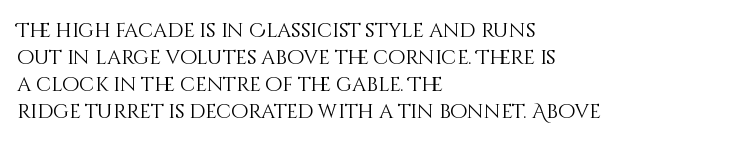
The image shows 20 px text type, upright; set left-aligned, normal line spacing (1.35x), normal letter spacing, not underlined.
